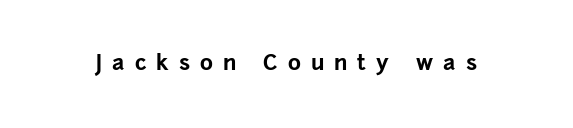
Q: Is the text bold? A: Yes.
Q: Is the text italic (slanted)? A: No, it is upright.
Q: Is the text underlined? A: No.
Q: Is the spacing between letters normal or unusually wide? A: Unusually wide.
